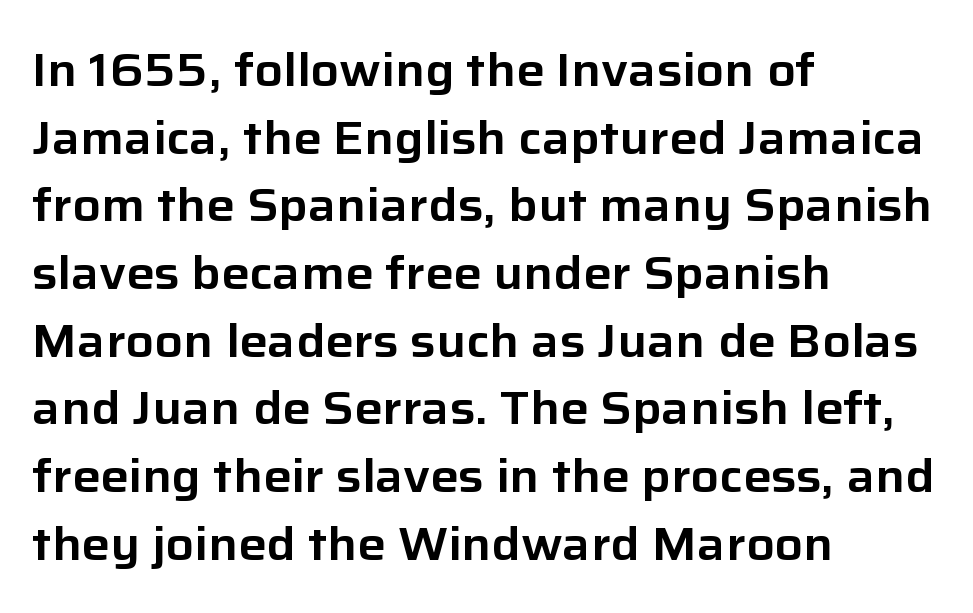
Tracking value appears to be zero — textbook default spacing. Rows of type keep a routine distance in the vertical direction. The passage shown is typed in a proportional face where columns would drift. Beneath every word, the page is bare. Left-aligned paragraph, ragged on the right.
